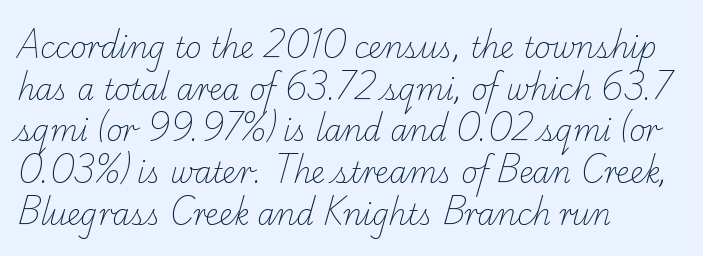
The image shows 28 px light serif type; set left-aligned, normal line spacing (1.49x), normal letter spacing, not underlined; low stroke contrast and a small x-height.
